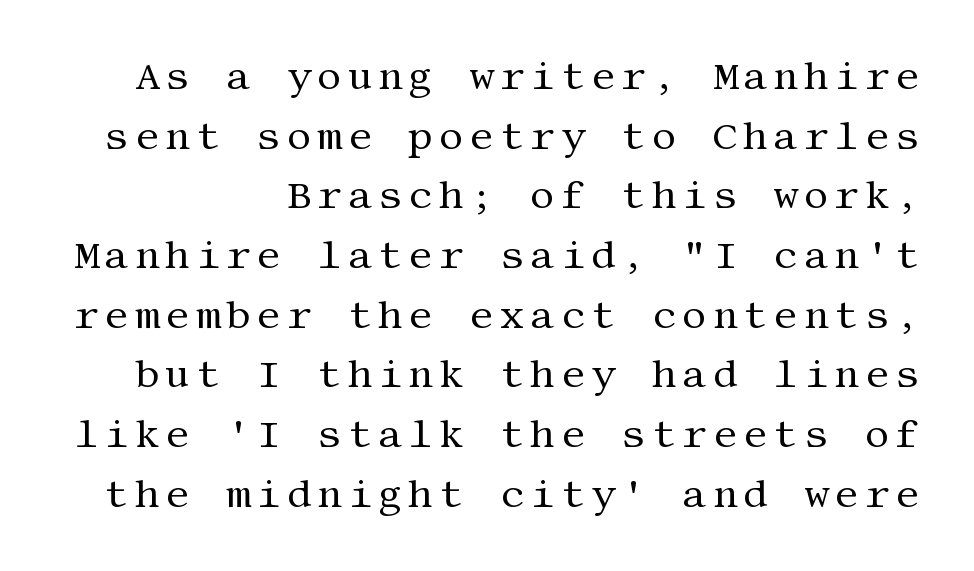
Every character sits straight up, as roman type does. Unmarked baselines from the first word to the last. What kind of face is this? One with serifs. This block has exactly the height ordinary leading produces. Weight class: somewhere from thin through regular.
